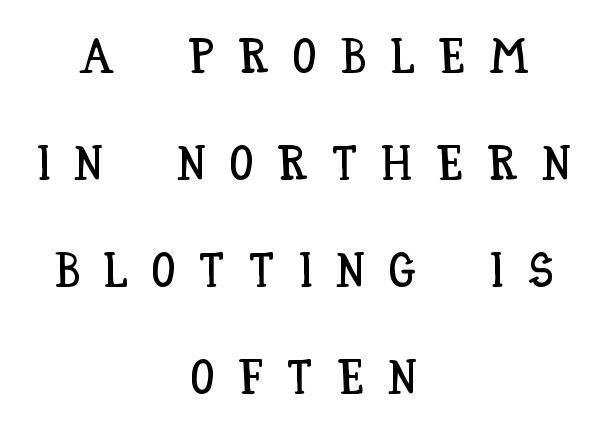
Rendered with straight, roman letterforms. Notice how the passage keeps no hard edge, just a central spine. Substantial extra tracking has been applied to these lines. The block of text is sparse from top to bottom, with ample space between rows. This sample has the flowing, uneven cadence of proportional lettering. The area under the type is left untouched.
